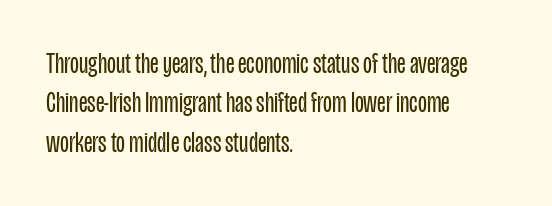
The image shows 29 px regular-weight, condensed sans-serif type, upright; set left-aligned, normal line spacing (1.36x), normal letter spacing, not underlined; low stroke contrast and a large x-height.
